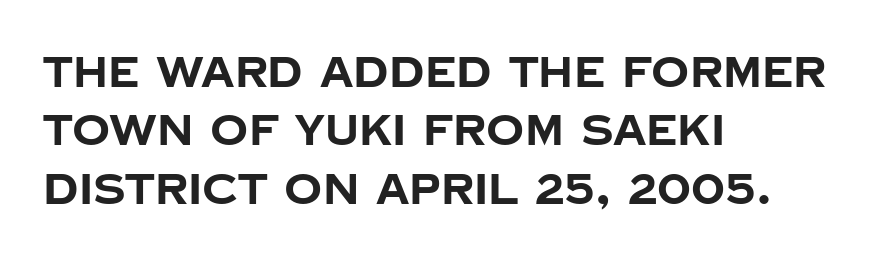
The passage shown is typed in a proportional face where columns would drift. The passage shown is emphatically bold. The glyphs in this specimen are sans serif. Quick note: interline space is typical.
